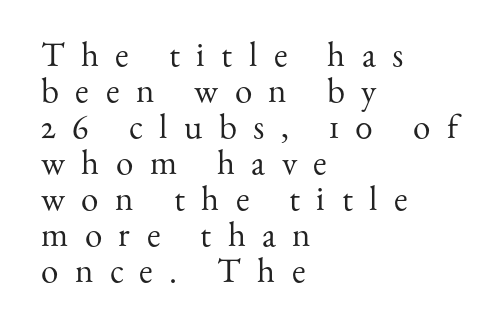
{"serif": "yes", "italic": "no", "bold": "no", "weight": "regular", "width": "normal", "stroke_contrast": "medium", "x_height": "small", "monospaced": "no", "underline": "no", "align": "left", "line_spacing": "tight", "line_spacing_ratio": 1.03, "letter_spacing": "wide", "letter_spacing_em": 0.47, "glyph_px": 35}
